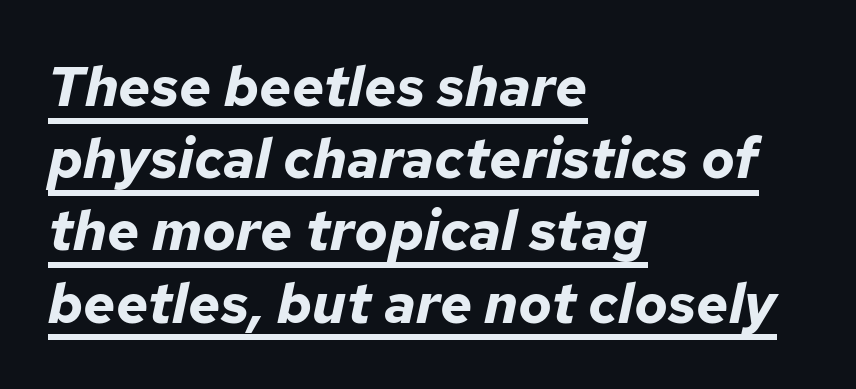
Q: Is the text bold? A: Yes.
Q: Is the text italic (slanted)? A: Yes, it leans right by about 12 degrees.
Q: Is the text underlined? A: Yes.
Q: How is the paragraph aligned? A: Left-aligned.
Q: Is the spacing between letters normal or unusually wide? A: Normal.
Q: Is the spacing between lines tight, normal or loose? A: Normal.
Q: Width (condensed, normal, or wide)? A: Normal.
Q: Stroke contrast? A: Low.
Q: x-height? A: Medium.
Q: Monospaced? A: No.
